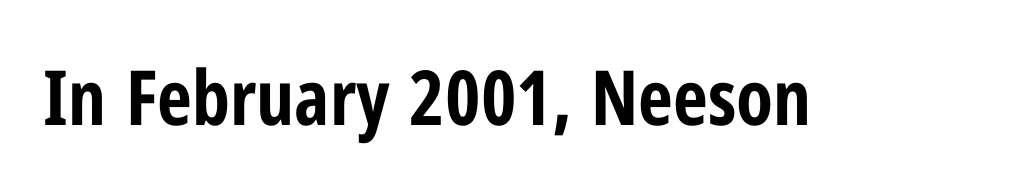
Q: Is the text bold? A: Yes.
Q: Is the text italic (slanted)? A: No, it is upright.
Q: Is the typeface a serif or a sans-serif typeface? A: Sans-serif.
Q: Is the text underlined? A: No.
Q: Is the spacing between letters normal or unusually wide? A: Normal.
Q: Width (condensed, normal, or wide)? A: Condensed.
Q: Stroke contrast? A: Low.
Q: x-height? A: Medium.
Q: Monospaced? A: No.
